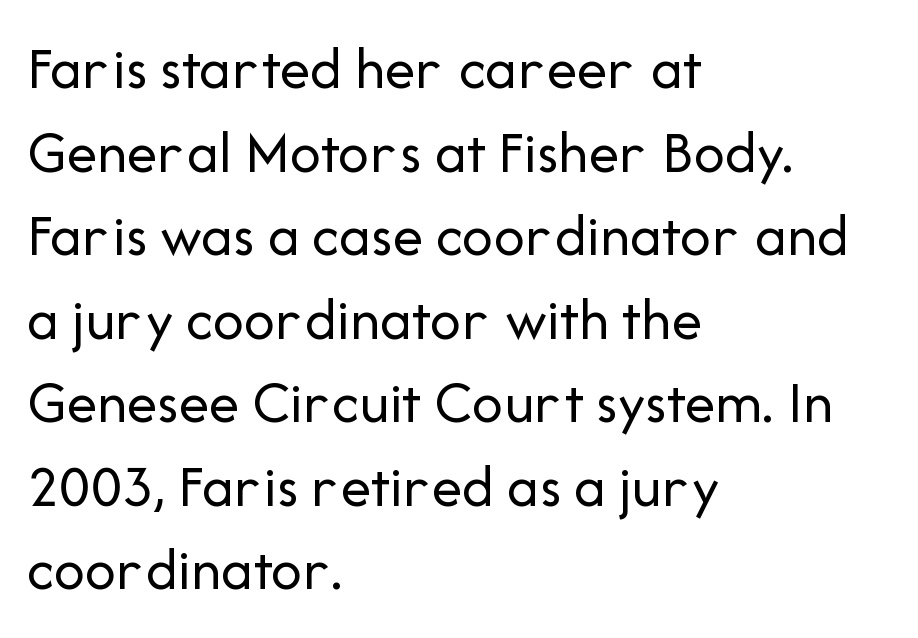
The image shows 61 px regular-weight sans-serif type, upright; set left-aligned, normal line spacing (1.37x), normal letter spacing, not underlined; low stroke contrast and a medium x-height.
